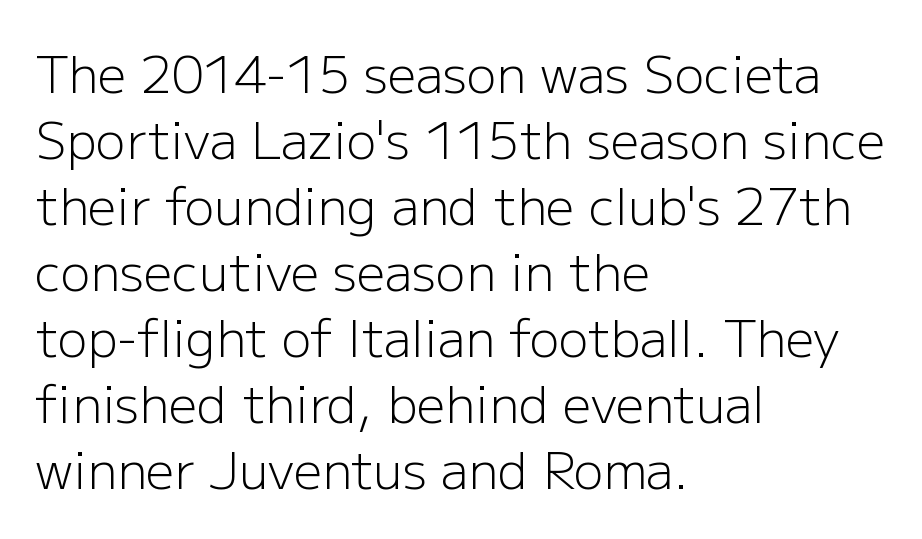
{"serif": "no", "italic": "no", "bold": "no", "weight": "light", "width": "normal", "stroke_contrast": "low", "x_height": "medium", "monospaced": "no", "underline": "no", "align": "left", "line_spacing": "normal", "line_spacing_ratio": 1.32, "letter_spacing": "normal", "letter_spacing_em": 0.0, "glyph_px": 50}
